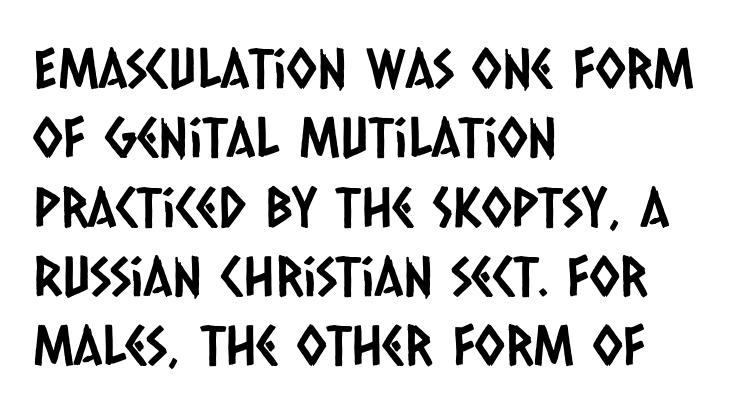
Q: Is the typeface a serif or a sans-serif typeface? A: Sans-serif.
Q: Is the text underlined? A: No.
Q: How is the paragraph aligned? A: Left-aligned.
Q: Is the spacing between letters normal or unusually wide? A: Normal.
Q: Is the spacing between lines tight, normal or loose? A: Normal.
Q: Width (condensed, normal, or wide)? A: Condensed.
Q: Stroke contrast? A: Low.
Q: x-height? A: Large.
Q: Monospaced? A: No.
